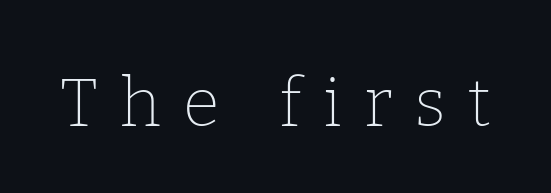
Students, note that the glyphs here are deliberately spaced far apart. Do the characters align in a grid? No, the font is proportional. Notice how the stems are strictly vertical — no italics here. Typographically, this falls in the serif category. Each stroke keeps to a modest, everyday thickness or less. The specimen omits any rule beneath the text block's lines.
